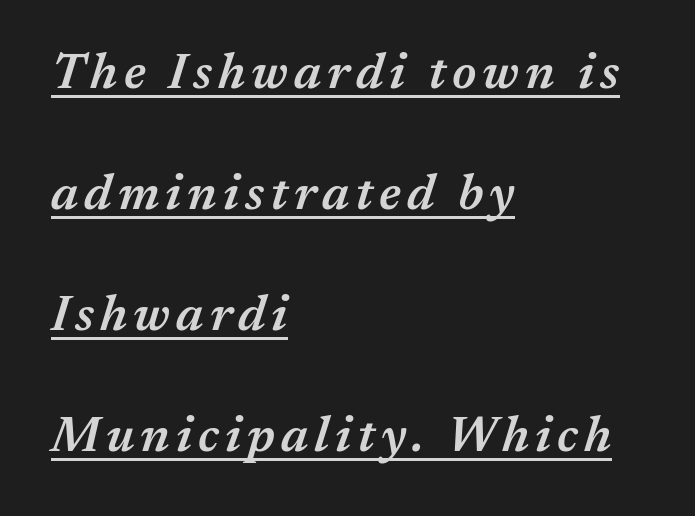
Q: Is the text bold? A: Semi-bold.
Q: Is the text italic (slanted)? A: Yes, it leans right by about 17 degrees.
Q: Is the text underlined? A: Yes.
Q: How is the paragraph aligned? A: Left-aligned.
Q: Is the spacing between lines tight, normal or loose? A: Loose.
Q: Width (condensed, normal, or wide)? A: Normal.
Q: Stroke contrast? A: Medium.
Q: x-height? A: Medium.
Q: Monospaced? A: No.
